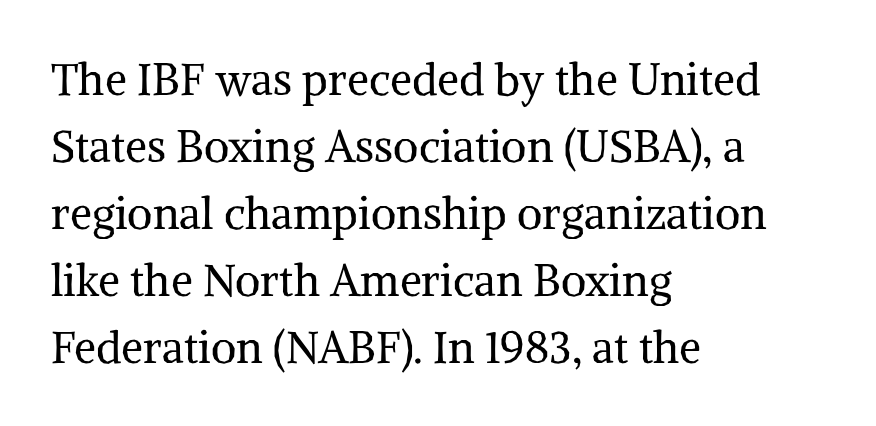
Q: Is the text bold? A: No.
Q: Is the text italic (slanted)? A: No, it is upright.
Q: Is the typeface a serif or a sans-serif typeface? A: Serif.
Q: Is the text underlined? A: No.
Q: How is the paragraph aligned? A: Left-aligned.
Q: Is the spacing between letters normal or unusually wide? A: Normal.
Q: Is the spacing between lines tight, normal or loose? A: Normal.
Q: Width (condensed, normal, or wide)? A: Normal.
Q: Stroke contrast? A: Medium.
Q: x-height? A: Medium.
Q: Monospaced? A: No.
